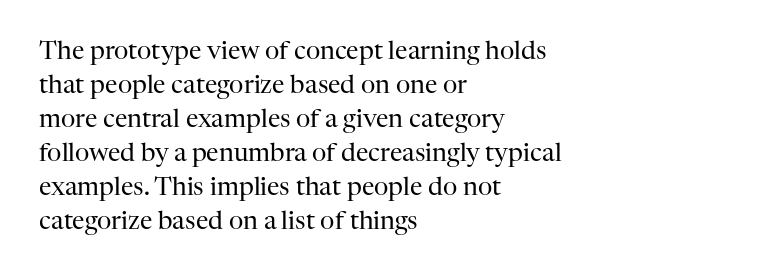
The image shows 25 px text type, upright; set left-aligned, normal line spacing (1.36x), normal letter spacing, not underlined.
